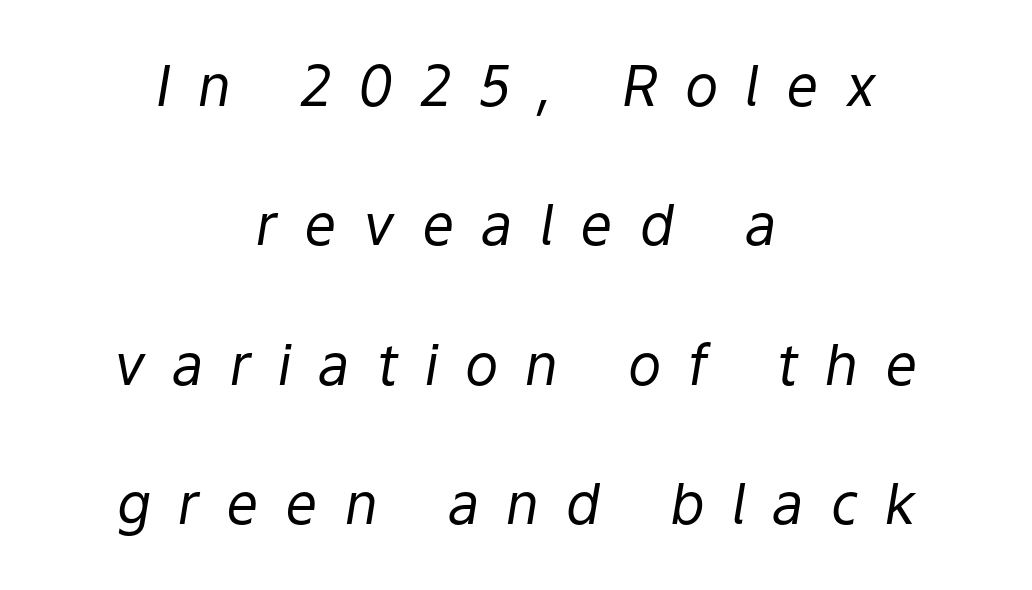
Q: Is the text bold? A: No.
Q: Is the text italic (slanted)? A: Yes, it leans right by about 9 degrees.
Q: Is the text underlined? A: No.
Q: How is the paragraph aligned? A: Centered.
Q: Is the spacing between letters normal or unusually wide? A: Unusually wide.
Q: Is the spacing between lines tight, normal or loose? A: Loose.
Q: Width (condensed, normal, or wide)? A: Normal.
Q: Stroke contrast? A: Low.
Q: x-height? A: Medium.
Q: Monospaced? A: No.
